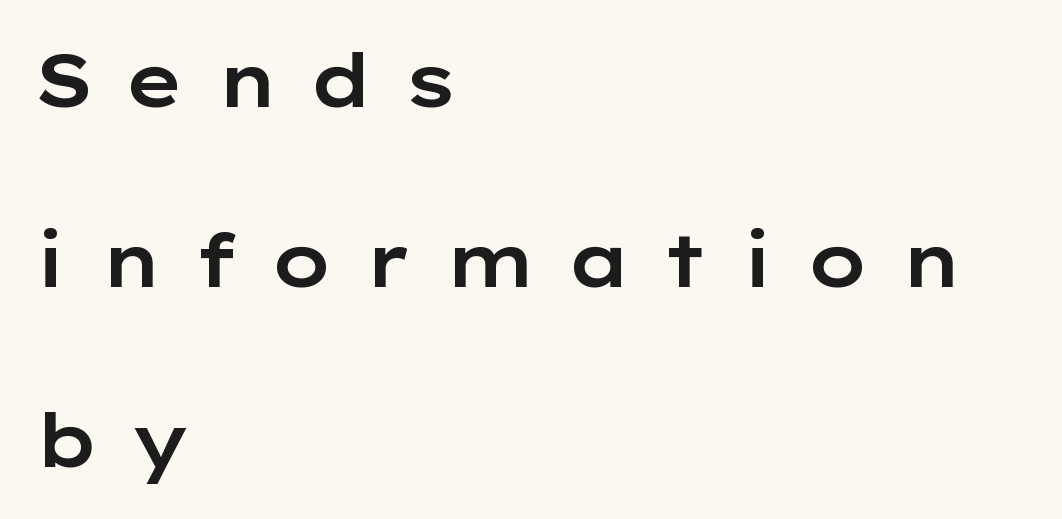
Think of a printed novel: that variable character pitch is what you see here. What stands out about the letter spacing? Its width — letters are far apart. Has an underline been added? It has not. When letters stand straight like this, we call the style roman or upright. You can tell from the bare stems that sans-serif type was used. Leading is clearly above the norm, producing a sparse column.
